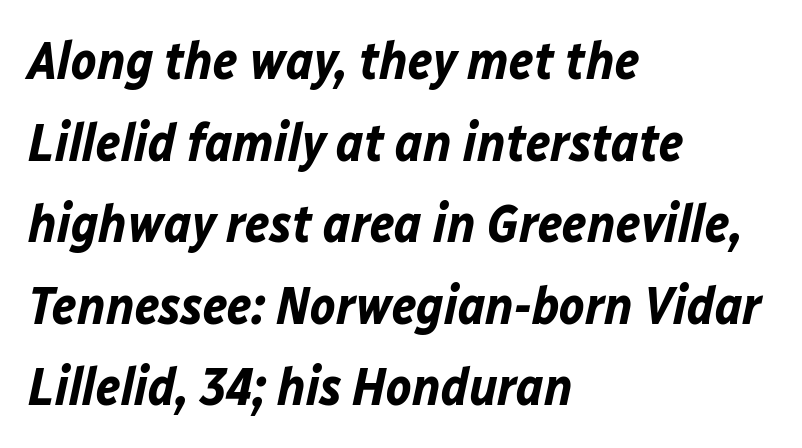
{"italic": "yes", "lean": "right", "slant_degrees": 12, "bold": "yes", "weight": "bold", "width": "normal", "stroke_contrast": "low", "x_height": "medium", "monospaced": "no", "underline": "no", "align": "left", "line_spacing": "normal", "line_spacing_ratio": 1.54, "letter_spacing": "normal", "letter_spacing_em": 0.0, "glyph_px": 53}
